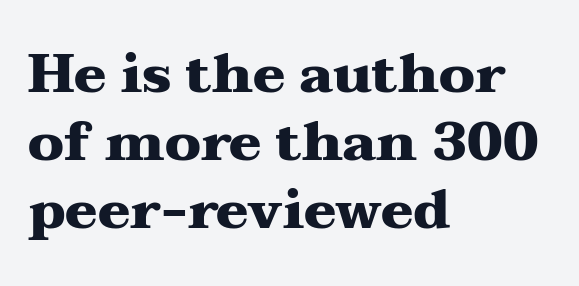
{"serif": "yes", "italic": "no", "bold": "yes", "weight": "heavy", "width": "wide", "stroke_contrast": "medium", "x_height": "medium", "monospaced": "no", "underline": "no", "align": "left", "line_spacing": "normal", "line_spacing_ratio": 1.26, "letter_spacing": "normal", "letter_spacing_em": 0.0, "glyph_px": 54}
